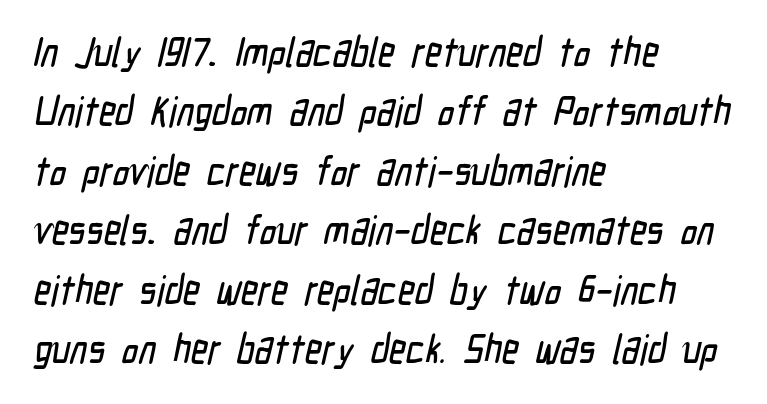
{"serif": "no", "width": "condensed", "stroke_contrast": "low", "x_height": "medium", "monospaced": "no", "underline": "no", "align": "left", "line_spacing": "normal", "line_spacing_ratio": 1.45, "letter_spacing": "normal", "letter_spacing_em": 0.0, "glyph_px": 41}
